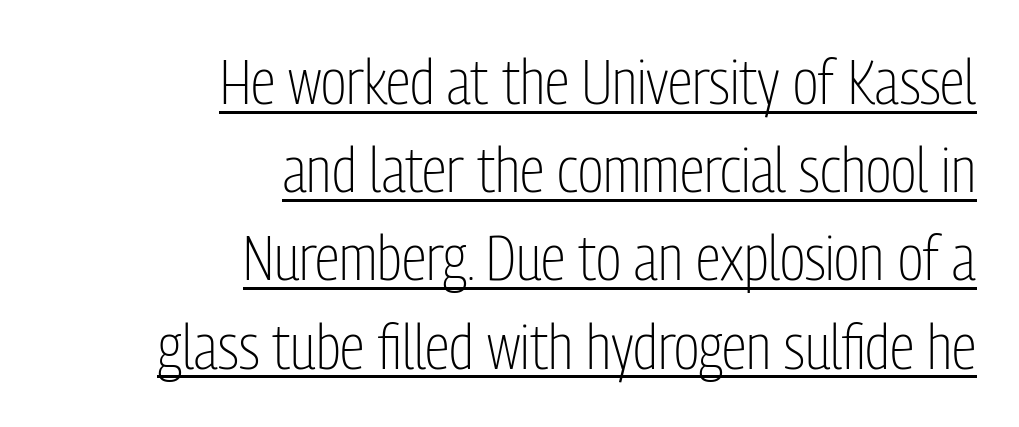
{"serif": "no", "italic": "no", "bold": "no", "weight": "light", "width": "condensed", "stroke_contrast": "low", "x_height": "medium", "monospaced": "no", "underline": "yes", "align": "right", "line_spacing": "normal", "line_spacing_ratio": 1.4, "letter_spacing": "normal", "letter_spacing_em": 0.0, "glyph_px": 63}
